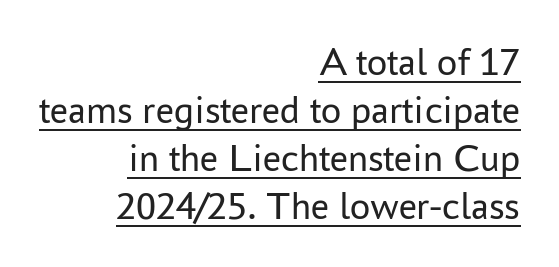
The image shows 40 px regular-weight sans-serif type, upright; set right-aligned, line spacing 1.2x, normal letter spacing, underlined; low stroke contrast and a medium x-height.
